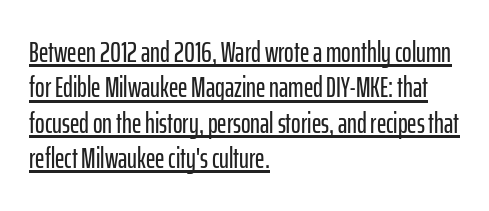
Q: Is the text italic (slanted)? A: No, it is upright.
Q: Is the typeface a serif or a sans-serif typeface? A: Sans-serif.
Q: Is the text underlined? A: Yes.
Q: How is the paragraph aligned? A: Left-aligned.
Q: Is the spacing between letters normal or unusually wide? A: Normal.
Q: Width (condensed, normal, or wide)? A: Condensed.
Q: Stroke contrast? A: Low.
Q: x-height? A: Medium.
Q: Monospaced? A: No.
